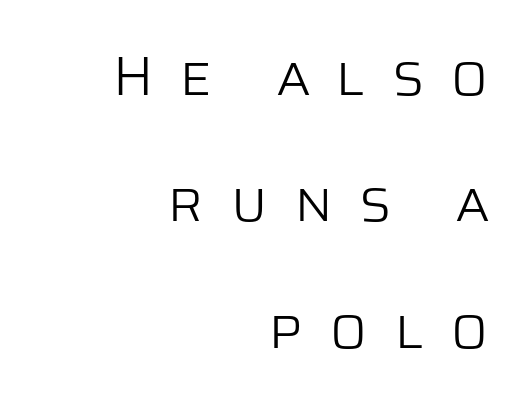
{"serif": "no", "italic": "no", "bold": "no", "weight": "light", "width": "normal", "stroke_contrast": "low", "x_height": "large", "monospaced": "no", "underline": "no", "align": "right", "line_spacing": "loose", "line_spacing_ratio": 2.3, "letter_spacing": "wide", "letter_spacing_em": 0.47, "glyph_px": 55}
